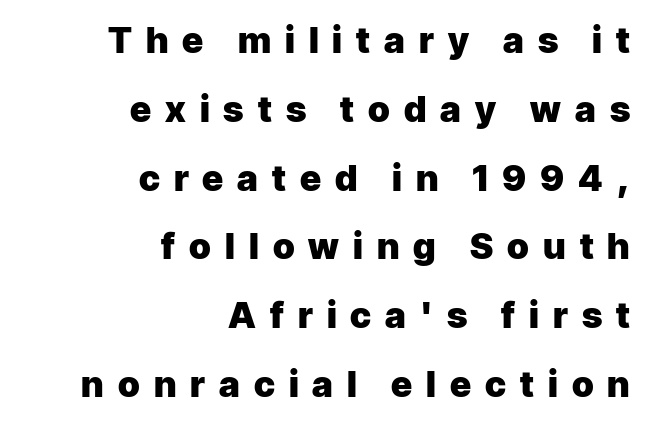
The image shows 36 px heavy sans-serif type, upright; set right-aligned, loose line spacing (1.91x), unusually wide letter spacing (+0.39 em), not underlined; low stroke contrast and a medium x-height.
